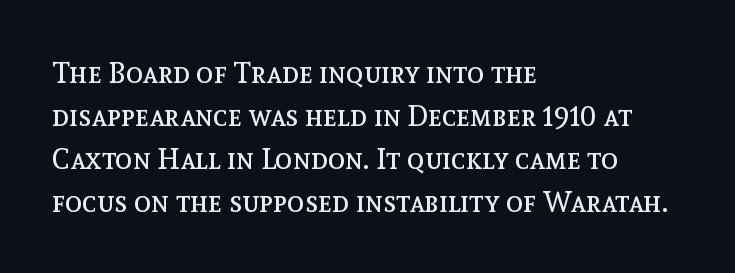
Each new line begins a customary step beneath the previous one. The baseline area is clear. Quick note: not italic, upright. Looks like regular typesetting: each glyph gets only the width it needs. Stems here are at most as thick as an everyday book face. Tracking here is standard; glyphs follow each other at the usual distance.
